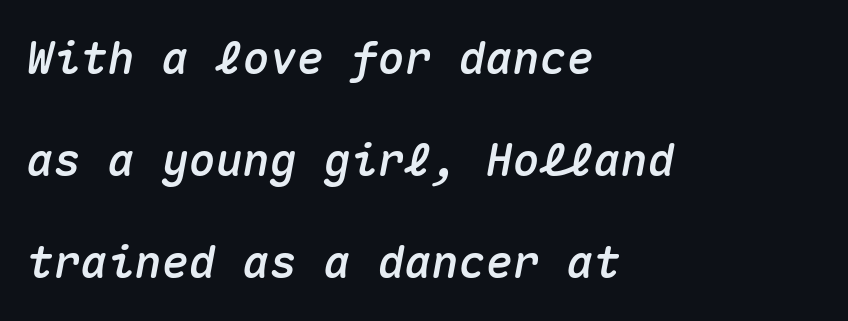
Q: Is the text italic (slanted)? A: Yes, it leans right by about 10 degrees.
Q: Is the text underlined? A: No.
Q: How is the paragraph aligned? A: Left-aligned.
Q: Is the spacing between letters normal or unusually wide? A: Normal.
Q: Is the spacing between lines tight, normal or loose? A: Loose.
Q: Width (condensed, normal, or wide)? A: Normal.
Q: Stroke contrast? A: Medium.
Q: x-height? A: Medium.
Q: Monospaced? A: Yes.
